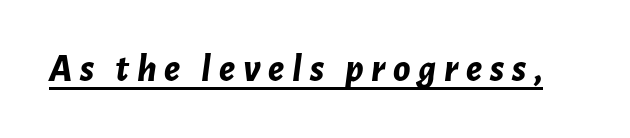
The image shows 39 px bold type, italic (leaning right); set unusually wide letter spacing (+0.2 em), underlined; low stroke contrast and a medium x-height.
